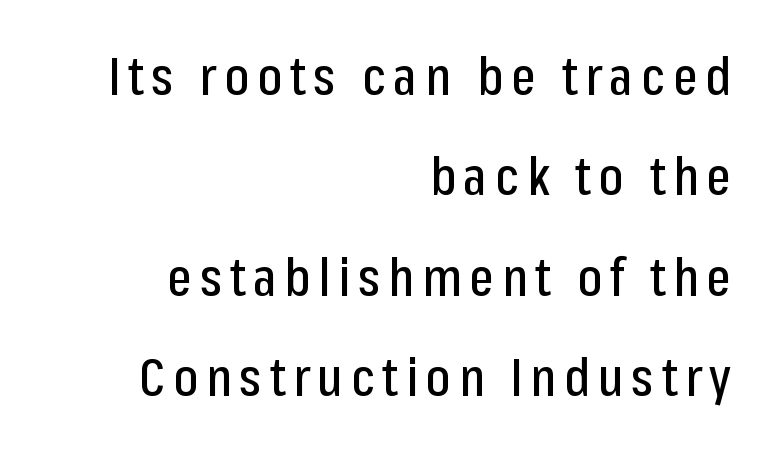
{"serif": "no", "italic": "no", "width": "condensed", "stroke_contrast": "low", "x_height": "medium", "monospaced": "no", "underline": "no", "align": "right", "line_spacing": "loose", "line_spacing_ratio": 1.93, "glyph_px": 52}
